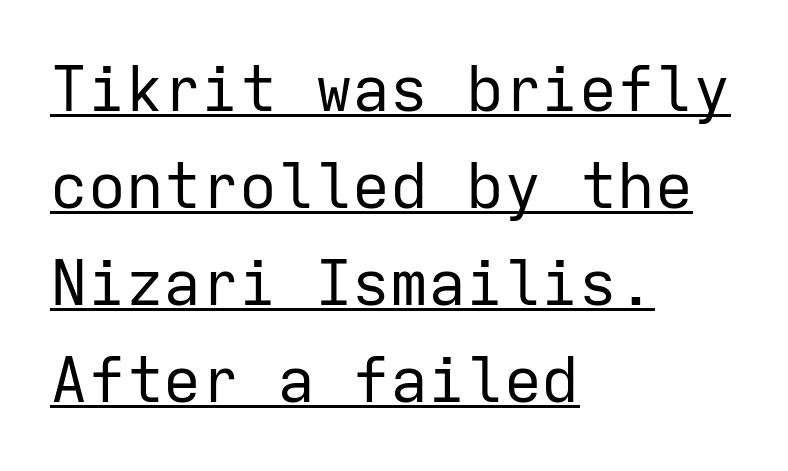
The image shows 63 px regular-weight sans-serif type, upright, monospaced; set left-aligned, normal line spacing (1.54x), normal letter spacing, underlined; low stroke contrast and a medium x-height.
